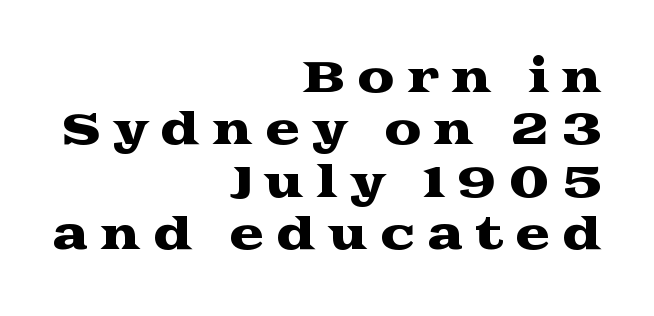
The image shows 42 px wide serif type, upright; set right-aligned, normal line spacing (1.25x), unusually wide letter spacing (+0.28 em), not underlined; medium stroke contrast and a medium x-height.
